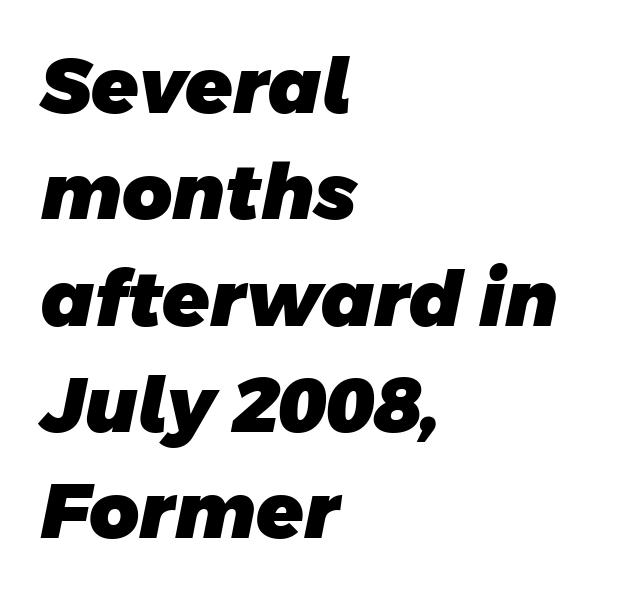
{"serif": "no", "bold": "yes", "weight": "heavy", "width": "normal", "stroke_contrast": "low", "x_height": "large", "monospaced": "no", "underline": "no", "align": "left", "line_spacing": "normal", "line_spacing_ratio": 1.38, "letter_spacing": "normal", "letter_spacing_em": 0.0, "glyph_px": 77}
